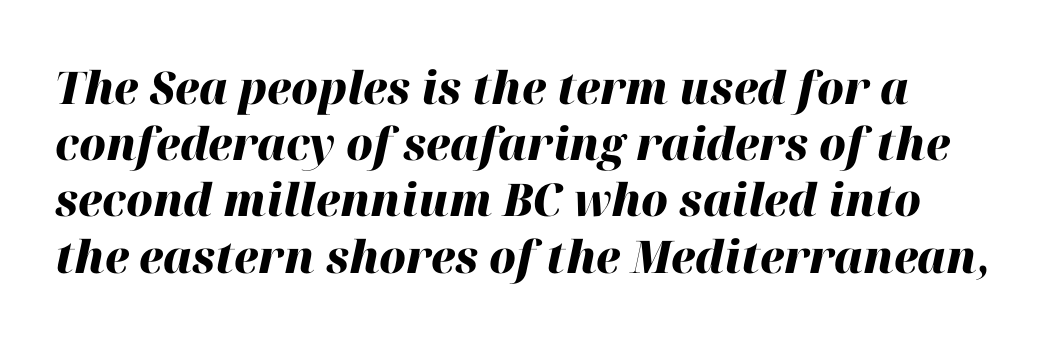
The image shows 45 px heavy type, italic (leaning right); set normal line spacing (1.25x), normal letter spacing, not underlined; high stroke contrast and a medium x-height.
